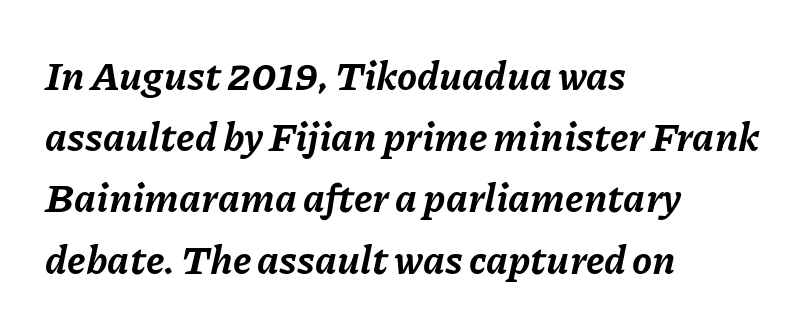
The image shows 40 px bold type, italic (leaning right); set left-aligned, normal line spacing (1.53x), normal letter spacing, not underlined; low stroke contrast and a medium x-height.
